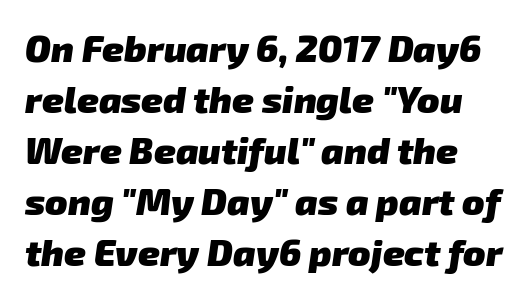
Q: Is the text bold? A: Yes.
Q: Is the typeface a serif or a sans-serif typeface? A: Sans-serif.
Q: Is the text underlined? A: No.
Q: Is the spacing between letters normal or unusually wide? A: Normal.
Q: Is the spacing between lines tight, normal or loose? A: Normal.
Q: Width (condensed, normal, or wide)? A: Normal.
Q: Stroke contrast? A: Low.
Q: x-height? A: Medium.
Q: Monospaced? A: No.
